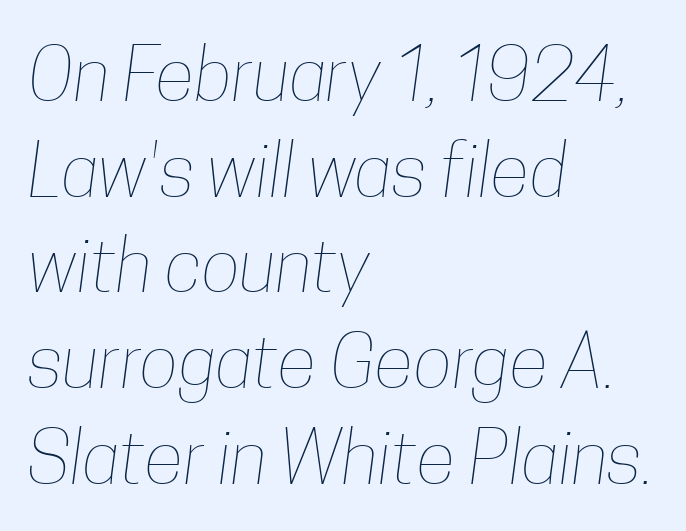
The image shows 73 px thin, condensed type; set left-aligned, normal line spacing (1.31x), normal letter spacing, not underlined; low stroke contrast and a medium x-height.
